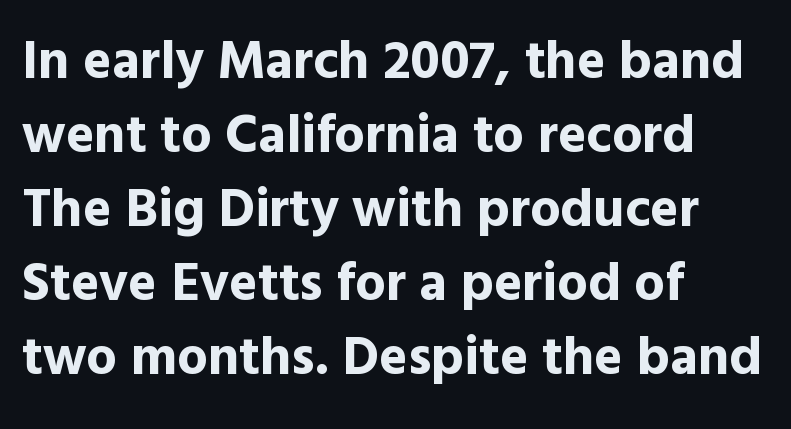
Quick note: not italic, upright. The foot of each line stays bare and open. A sans-serif font was chosen for this passage. Looks like regular typesetting: each glyph gets only the width it needs. A classic flush-left, rag-right setting is used for this passage.
